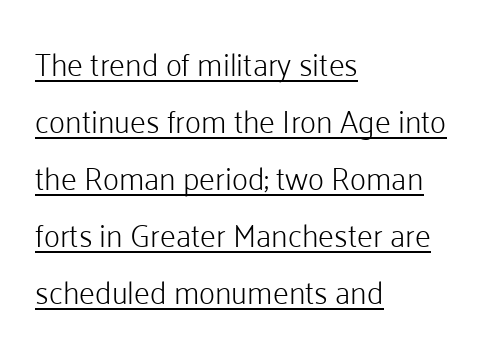
Caption: standard tracking, unaltered. Check where the strokes stop: nothing finishes them off — pure sans. Here the designer chose a conventional face with non-uniform glyph widths. Characters remain perfectly vertical along every line. On a weight scale, this lands at 450 or below. The typesetter has applied underlining to the passage shown.
